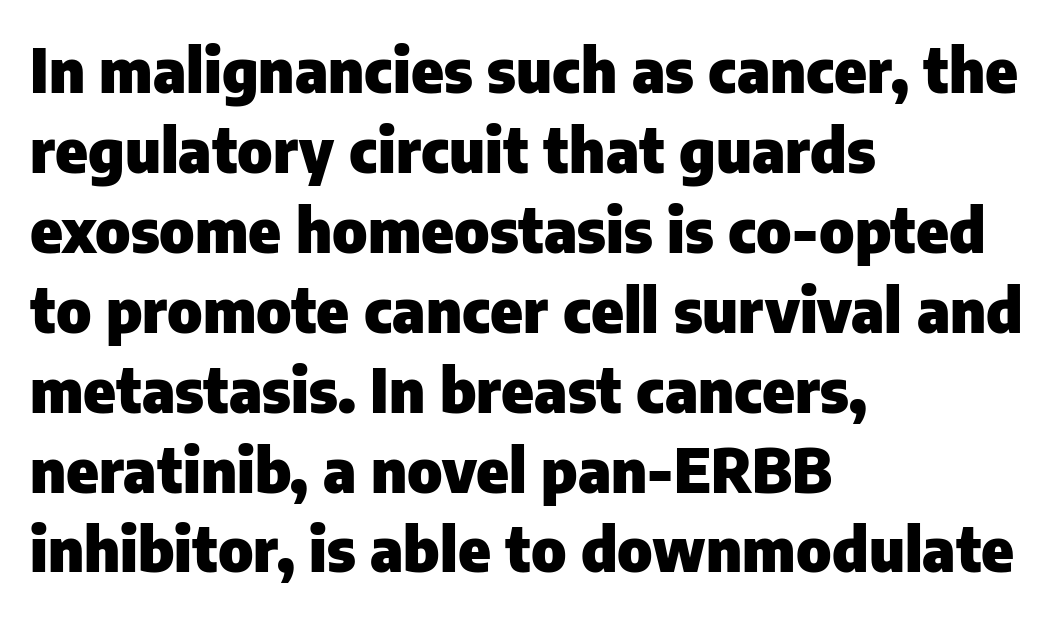
The vertical gap from one line to the next is medium. The characters look thick and weighty, a clear bold. The gaps between neighbouring characters are ordinary and unremarkable. Vertical strokes here are truly vertical. Spacing verdict: proportional, widths tailored to each character. The glyphs are unaccompanied by any horizontal stroke below them.
